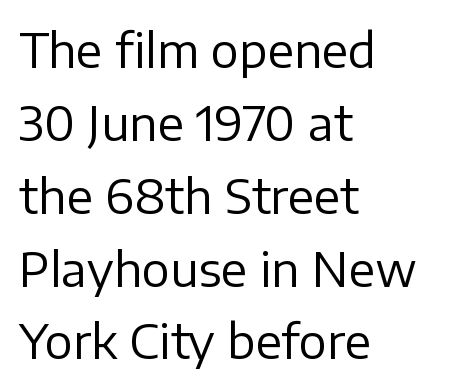
Only glyphs here, with clear space below each row. Weight class: somewhere from thin through regular. Do the characters align in a grid? No, the font is proportional. A typesetter would label this face a sans. How would I describe the line gaps? Plain and ordinary. In terms of letterspacing, this is plain default setting.
